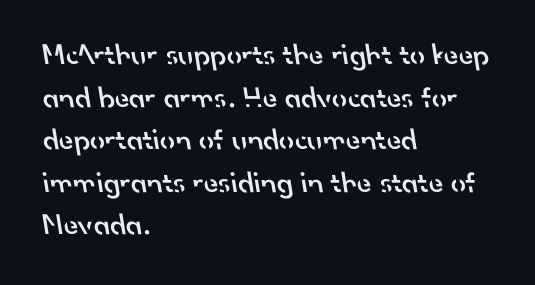
Which margin do the lines hug? The left one — the right edge is uneven. Think of a printed novel: that variable character pitch is what you see here. Is there much room between lines? A standard amount, neither cramped nor airy. I'd call this a sans setting — the letters go barefoot.
